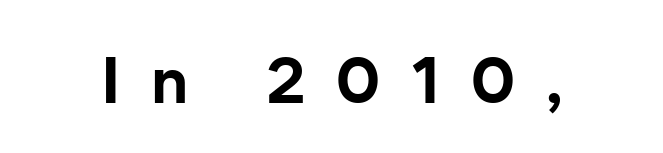
Q: Is the text bold? A: Yes.
Q: Is the text italic (slanted)? A: No, it is upright.
Q: Is the typeface a serif or a sans-serif typeface? A: Sans-serif.
Q: Is the text underlined? A: No.
Q: Is the spacing between letters normal or unusually wide? A: Unusually wide.
Q: Width (condensed, normal, or wide)? A: Normal.
Q: Stroke contrast? A: Low.
Q: x-height? A: Medium.
Q: Monospaced? A: No.
